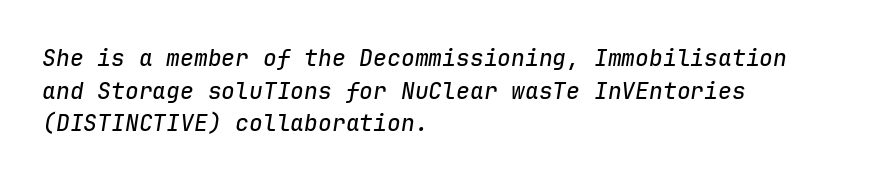
The rendering keeps characters at their native spacing. Tall strokes in this sample are angled rather than plumb. The paragraph shown leans on its left margin. Just letters on the line, the space beneath them empty.
